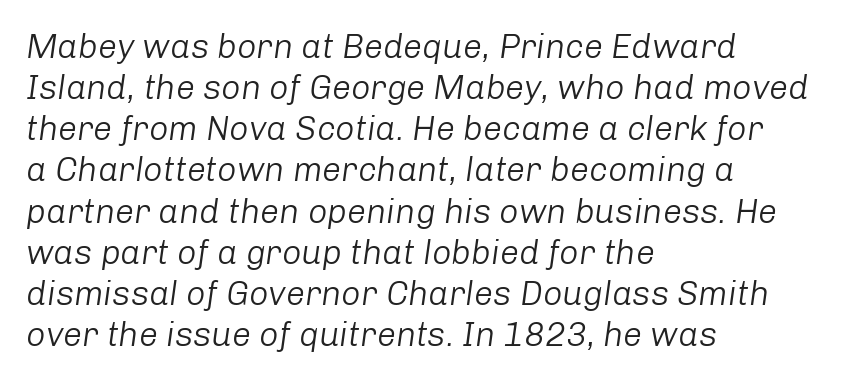
Caption: multi-line text, flush left, ragged right. No heavy texture on the line: the type isn't bold. Default kerning and tracking; the words read as compact shapes. The glyphs are unaccompanied by any horizontal stroke below them. You could not count columns in this text — the font is proportionally spaced.
